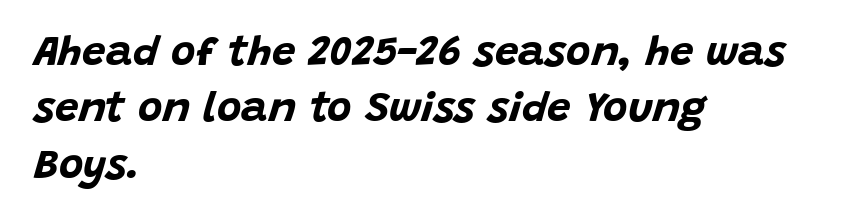
{"italic": "yes", "lean": "right", "slant_degrees": 15, "bold": "yes", "weight": "bold", "width": "normal", "stroke_contrast": "low", "x_height": "large", "monospaced": "no", "underline": "no", "align": "left", "line_spacing": "normal", "line_spacing_ratio": 1.34, "letter_spacing": "normal", "letter_spacing_em": 0.0, "glyph_px": 42}
